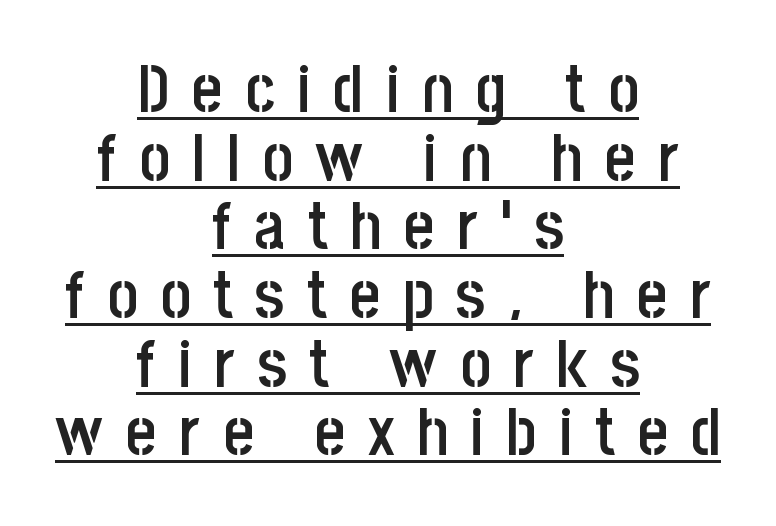
The image shows 66 px semibold, condensed sans-serif type, upright; set centered, tight line spacing (1.04x), unusually wide letter spacing (+0.34 em), underlined; low stroke contrast and a large x-height.
